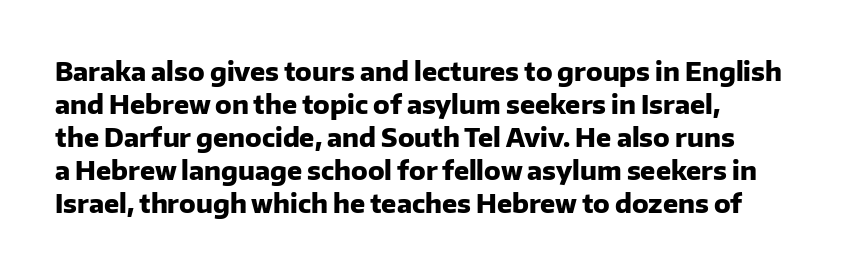
The image shows 25 px bold type, upright; set left-aligned, normal line spacing (1.32x), normal letter spacing, not underlined.
